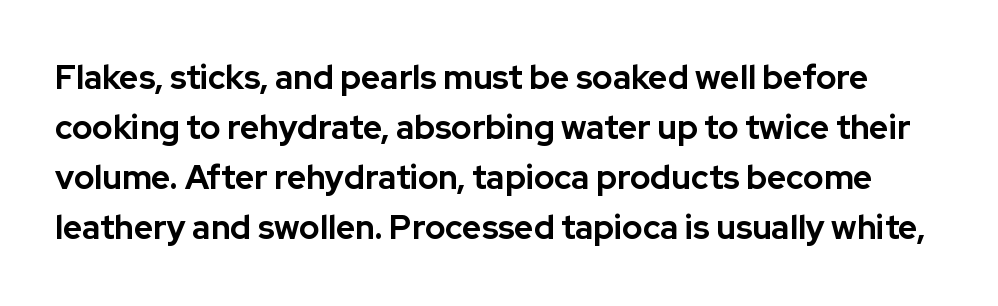
Letter spacing: default. The passage shown stacks its lines at a standard gap. The designer went with a sans here, leaving each stem footless. Each letter keeps its own natural width here, so spacing adapts to shape. The lettering holds an erect, upright posture throughout. The area under the type is left untouched.
